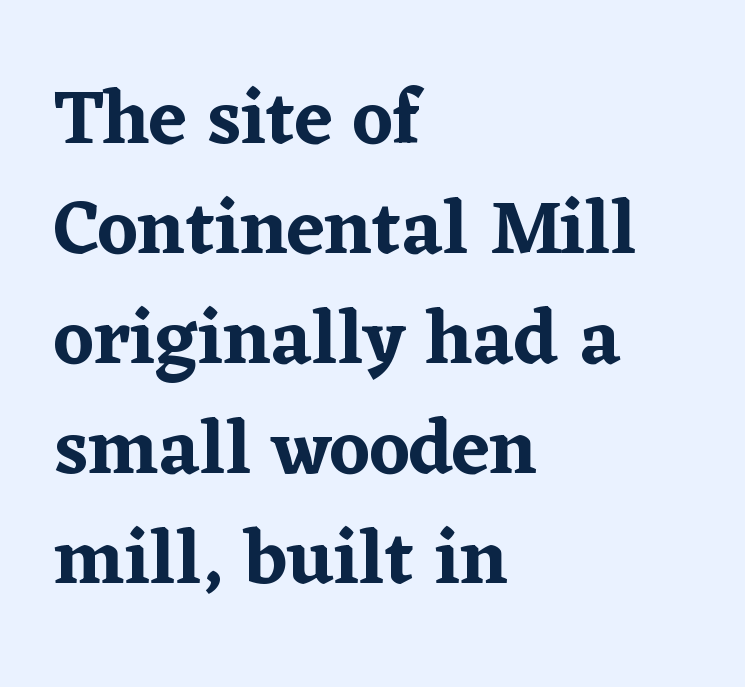
Q: Is the text italic (slanted)? A: No, it is upright.
Q: Is the typeface a serif or a sans-serif typeface? A: Serif.
Q: Is the text underlined? A: No.
Q: How is the paragraph aligned? A: Left-aligned.
Q: Is the spacing between letters normal or unusually wide? A: Normal.
Q: Is the spacing between lines tight, normal or loose? A: Normal.
Q: Width (condensed, normal, or wide)? A: Normal.
Q: Stroke contrast? A: Low.
Q: x-height? A: Medium.
Q: Monospaced? A: No.
